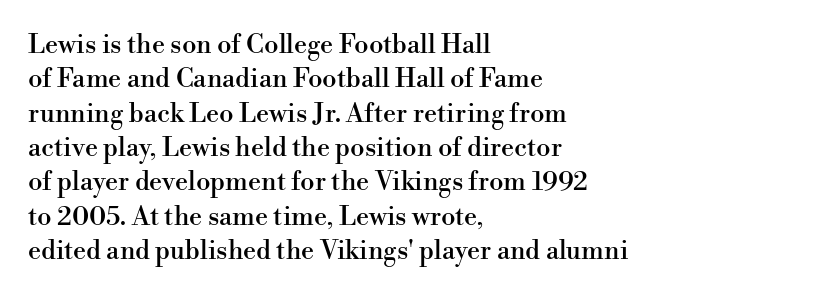
{"italic": "no", "underline": "no", "align": "left", "line_spacing": "normal", "line_spacing_ratio": 1.32, "letter_spacing": "normal", "letter_spacing_em": 0.0, "glyph_px": 26}
